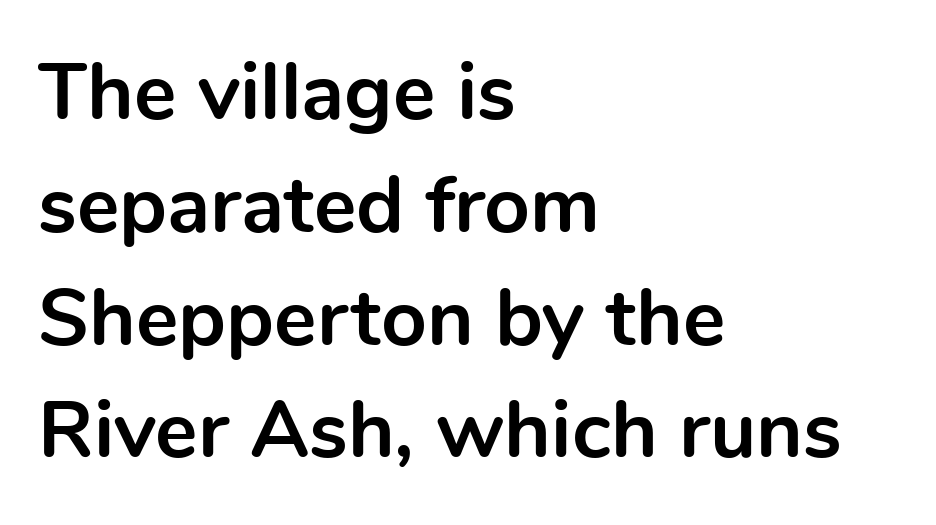
Q: Is the text bold? A: Yes.
Q: Is the text italic (slanted)? A: No, it is upright.
Q: Is the typeface a serif or a sans-serif typeface? A: Sans-serif.
Q: Is the text underlined? A: No.
Q: How is the paragraph aligned? A: Left-aligned.
Q: Is the spacing between letters normal or unusually wide? A: Normal.
Q: Is the spacing between lines tight, normal or loose? A: Normal.
Q: Width (condensed, normal, or wide)? A: Normal.
Q: x-height? A: Medium.
Q: Monospaced? A: No.
